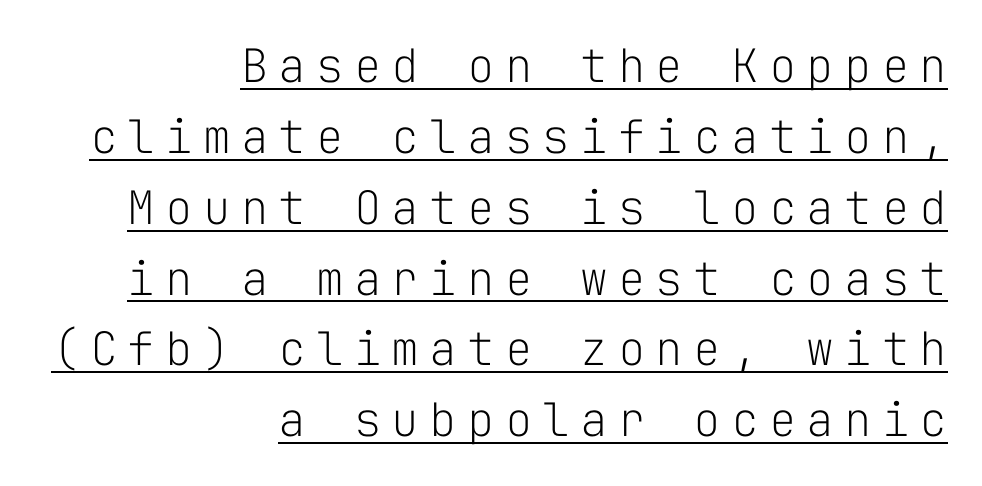
{"serif": "no", "italic": "no", "bold": "no", "weight": "light", "width": "normal", "stroke_contrast": "low", "x_height": "medium", "monospaced": "yes", "underline": "yes", "align": "right", "line_spacing": "normal", "line_spacing_ratio": 1.54, "letter_spacing": "wide", "letter_spacing_em": 0.22, "glyph_px": 46}
